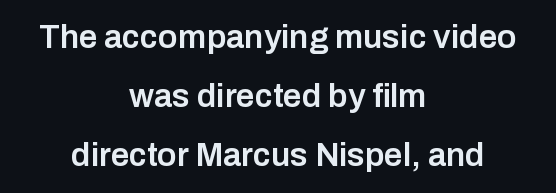
The image shows 33 px semibold sans-serif type, upright; set centered, line spacing 1.79x, normal letter spacing, not underlined; low stroke contrast and a medium x-height.
